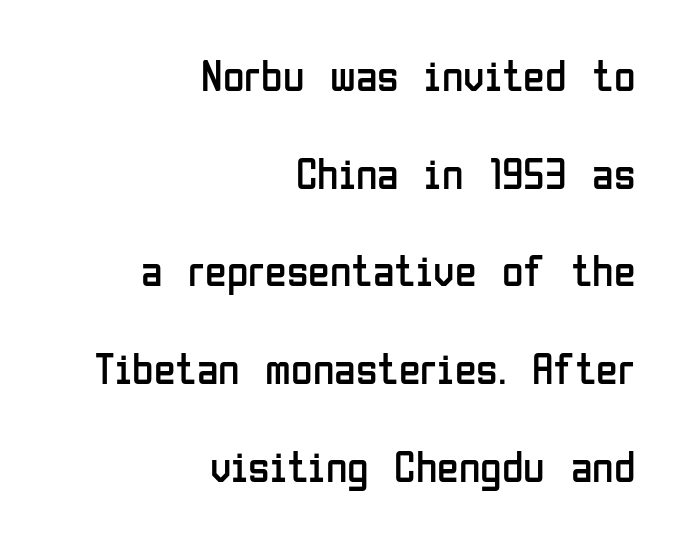
The image shows 44 px regular-weight, condensed sans-serif type, upright; set right-aligned, loose line spacing (2.22x), normal letter spacing, not underlined; low stroke contrast and a medium x-height.
